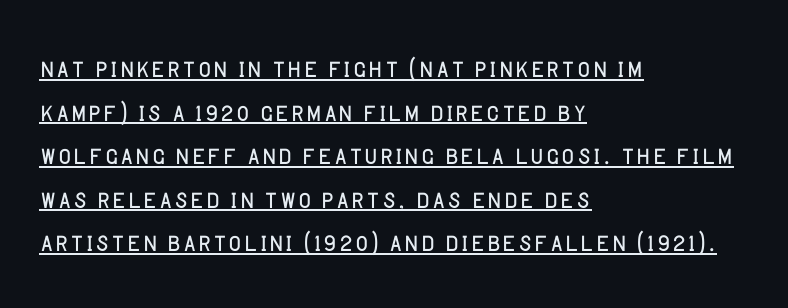
The passage shown is underscored from start to finish. Tall strokes in this sample are plumb rather than angled. Heft: none added — not bold. In terms of leading, this rendering sits right in the middle. Visually the block forms a straight wall on the left and a jagged coastline on the right. Is this a sans? Yes — the strokes have no serifs.
